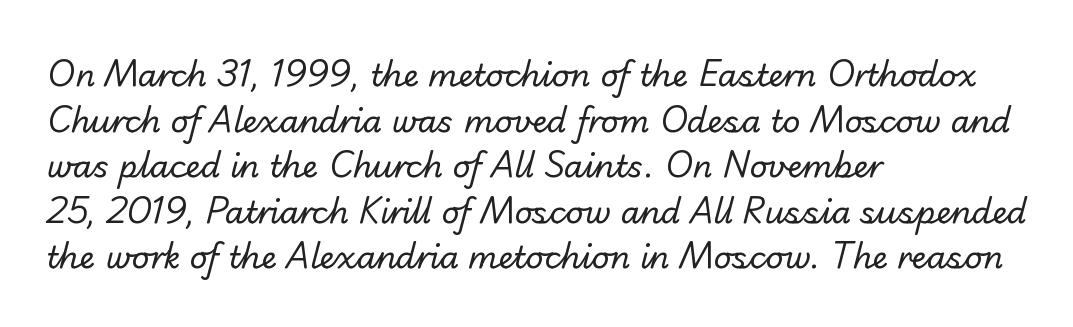
The image shows 31 px regular-weight sans-serif type; set left-aligned, normal line spacing (1.47x), normal letter spacing, not underlined; low stroke contrast and a small x-height.
